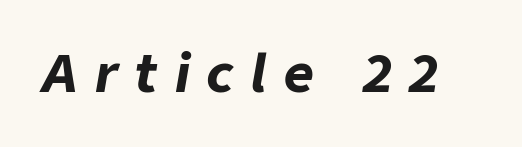
{"italic": "yes", "lean": "right", "slant_degrees": 9, "bold": "yes", "weight": "bold", "width": "normal", "stroke_contrast": "low", "x_height": "medium", "monospaced": "no", "underline": "no", "letter_spacing": "wide", "letter_spacing_em": 0.33, "glyph_px": 52}
